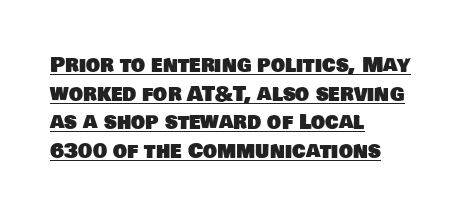
The image shows 20 px text type; set left-aligned, normal line spacing (1.43x), normal letter spacing, underlined.
